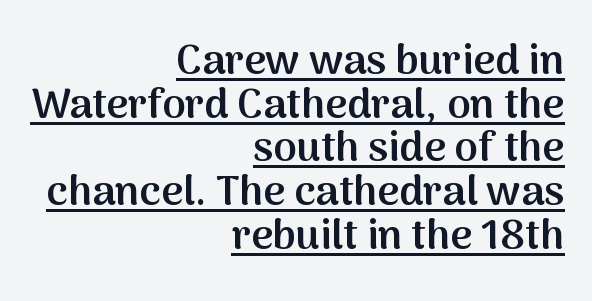
{"serif": "no", "italic": "no", "bold": "semi", "weight": "semibold", "width": "normal", "stroke_contrast": "medium", "x_height": "medium", "monospaced": "no", "underline": "yes", "align": "right", "line_spacing": "tight", "line_spacing_ratio": 1.04, "letter_spacing": "normal", "letter_spacing_em": 0.0, "glyph_px": 42}
